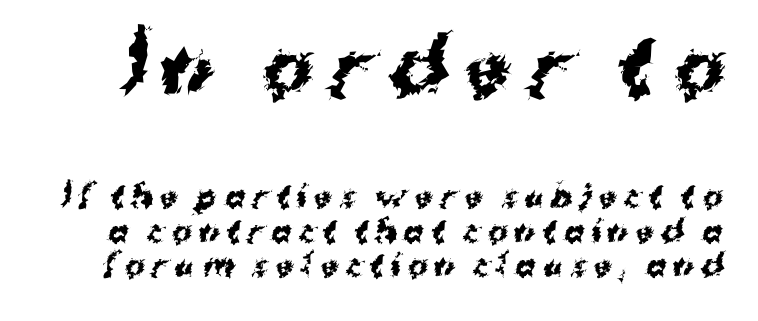
Q: Is the text bold? A: Yes.
Q: Is the typeface a serif or a sans-serif typeface? A: Sans-serif.
Q: Is the text underlined? A: No.
Q: Is the spacing between letters normal or unusually wide? A: Unusually wide.
Q: Is the spacing between lines tight, normal or loose? A: Tight.
Q: Which block of text is set in a larger size, the first (top) or the second (bottom)? A: The first (top) one.
Q: Width (condensed, normal, or wide)? A: Normal.
Q: Stroke contrast? A: Medium.
Q: x-height? A: Medium.
Q: Monospaced? A: No.
